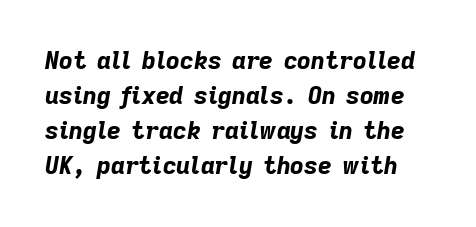
Q: Is the text bold? A: Yes.
Q: Is the text italic (slanted)? A: Yes, it leans right by about 9 degrees.
Q: Is the text underlined? A: No.
Q: Is the spacing between letters normal or unusually wide? A: Normal.
Q: Is the spacing between lines tight, normal or loose? A: Normal.
